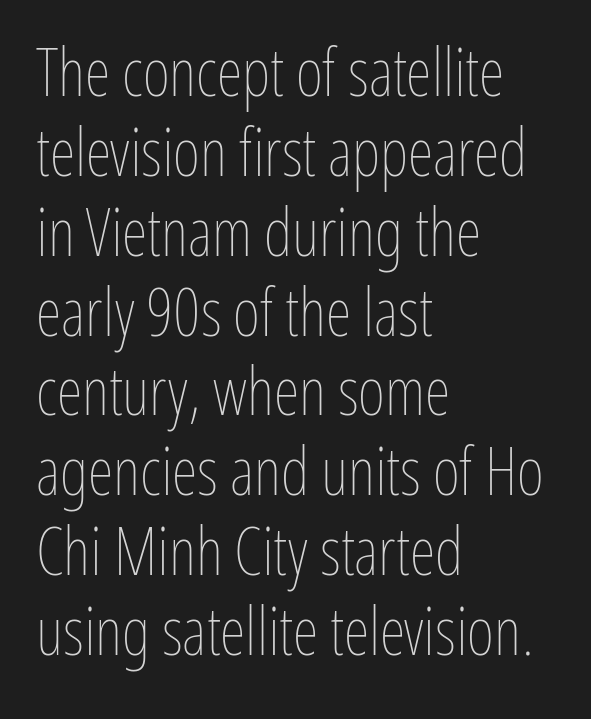
Letters rest on an invisible, unmarked baseline. The type is set solid horizontally, with unmodified tracking. The type sits square on the baseline with zero lean. Nothing heavy about these letters — not bold at all.
